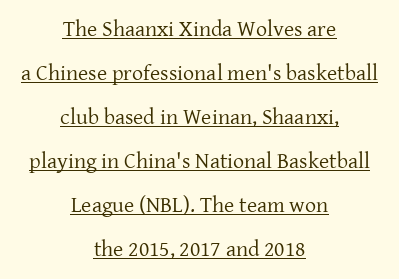
{"italic": "no", "bold": "no", "underline": "yes", "align": "center", "line_spacing": "loose", "line_spacing_ratio": 2.0, "letter_spacing": "normal", "letter_spacing_em": 0.0, "glyph_px": 22}
